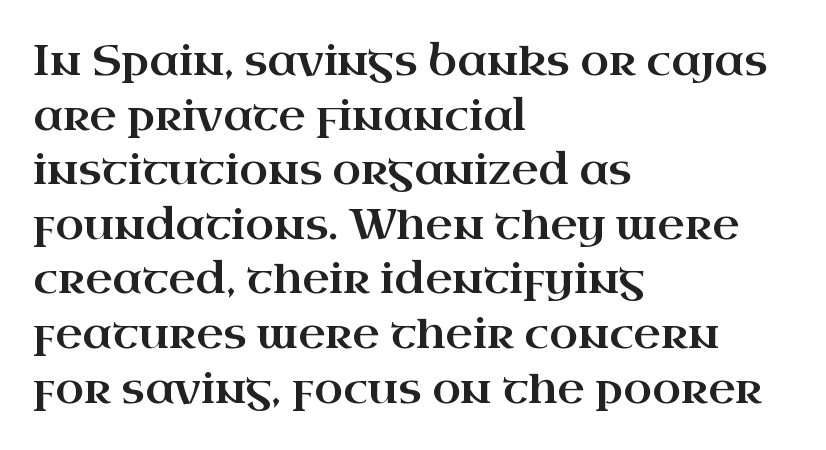
Q: Is the text italic (slanted)? A: No, it is upright.
Q: Is the typeface a serif or a sans-serif typeface? A: Serif.
Q: Is the text underlined? A: No.
Q: How is the paragraph aligned? A: Left-aligned.
Q: Is the spacing between letters normal or unusually wide? A: Normal.
Q: Is the spacing between lines tight, normal or loose? A: Normal.
Q: Width (condensed, normal, or wide)? A: Wide.
Q: Stroke contrast? A: High.
Q: x-height? A: Small.
Q: Monospaced? A: No.
